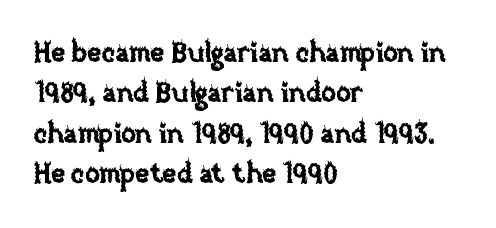
Q: Is the text italic (slanted)? A: No, it is upright.
Q: Is the text underlined? A: No.
Q: How is the paragraph aligned? A: Left-aligned.
Q: Is the spacing between letters normal or unusually wide? A: Normal.
Q: Is the spacing between lines tight, normal or loose? A: Normal.
